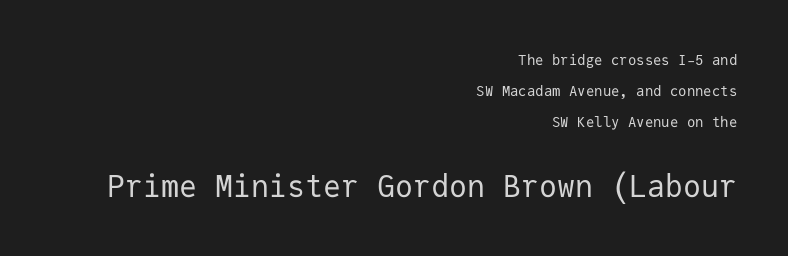
Words appear dense and cohesive because spacing is normal. This layout puts the modest block above and the oversized block below. Look at the bottom of the vertical strokes: they stop flat, with no serifs. Monospaced: the letters line up in strict vertical columns. Is there any slant? The stems are plumb. These lines are set flush right with a ragged left edge.
